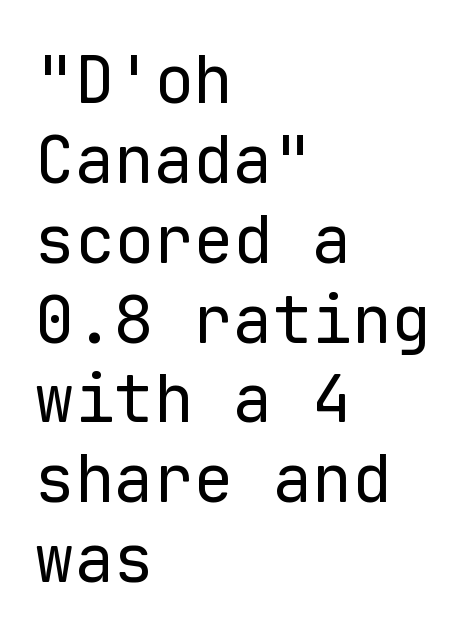
Q: Is the text bold? A: No.
Q: Is the text italic (slanted)? A: No, it is upright.
Q: Is the typeface a serif or a sans-serif typeface? A: Sans-serif.
Q: Is the text underlined? A: No.
Q: How is the paragraph aligned? A: Left-aligned.
Q: Is the spacing between letters normal or unusually wide? A: Normal.
Q: Width (condensed, normal, or wide)? A: Normal.
Q: Stroke contrast? A: Low.
Q: x-height? A: Medium.
Q: Monospaced? A: Yes.
